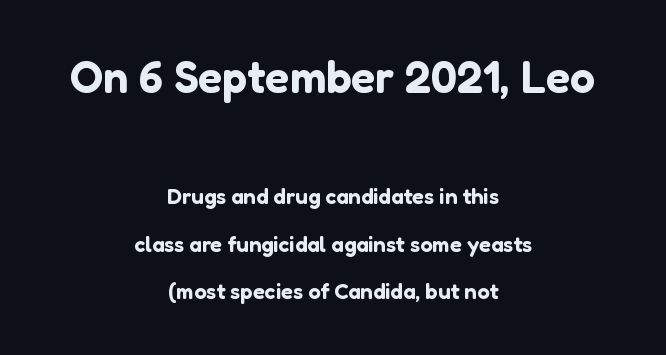
The image shows 45 px sans-serif type, upright; set centered, loose line spacing (2.16x), normal letter spacing, not underlined; the first (top) block is 2.05x larger; low stroke contrast and a medium x-height.
